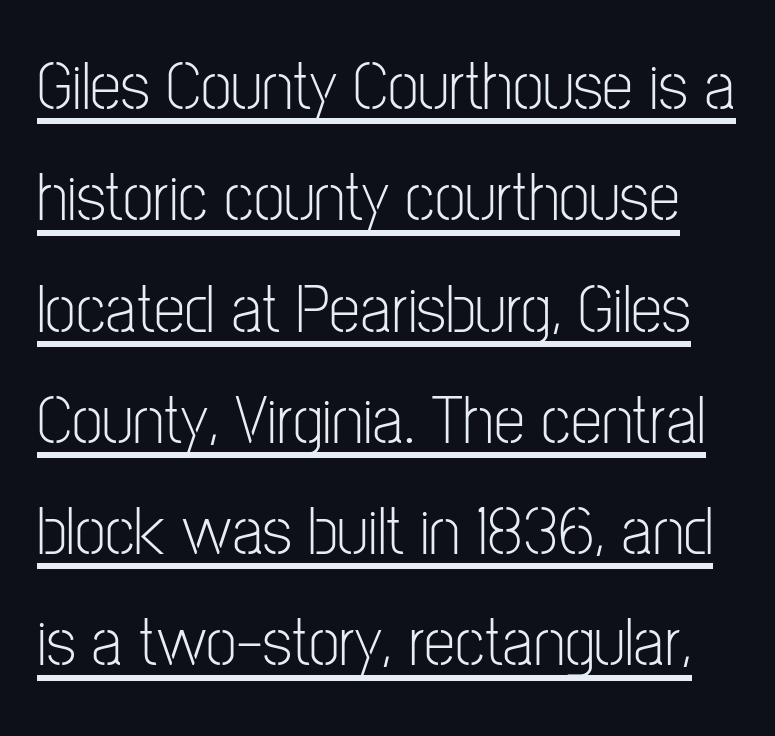
Q: Is the text bold? A: No.
Q: Is the text italic (slanted)? A: No, it is upright.
Q: Is the typeface a serif or a sans-serif typeface? A: Sans-serif.
Q: Is the text underlined? A: Yes.
Q: Is the spacing between letters normal or unusually wide? A: Normal.
Q: Is the spacing between lines tight, normal or loose? A: Normal.
Q: Width (condensed, normal, or wide)? A: Condensed.
Q: Stroke contrast? A: Low.
Q: x-height? A: Medium.
Q: Monospaced? A: No.
